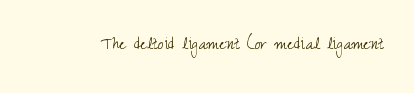
The image shows 20 px text type, upright; set normal letter spacing, not underlined.
